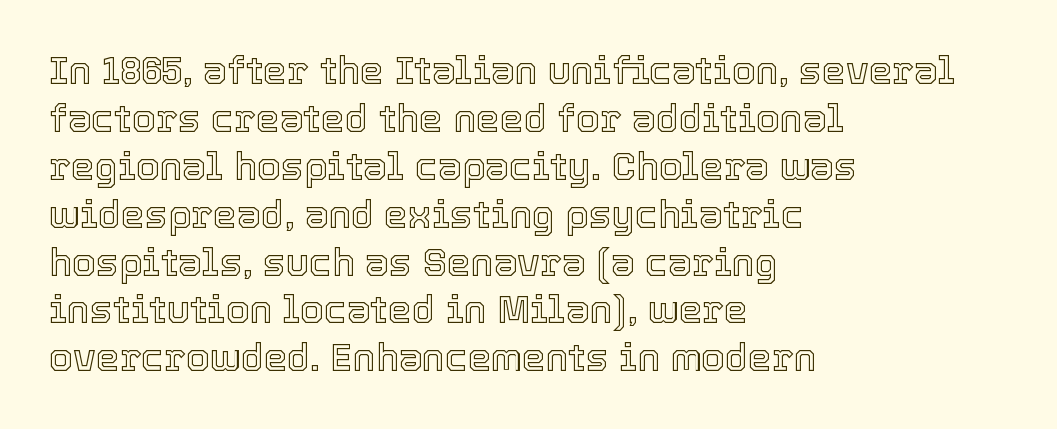
Q: Is the text italic (slanted)? A: No, it is upright.
Q: Is the text underlined? A: No.
Q: How is the paragraph aligned? A: Left-aligned.
Q: Is the spacing between letters normal or unusually wide? A: Normal.
Q: Is the spacing between lines tight, normal or loose? A: Normal.
Q: Width (condensed, normal, or wide)? A: Normal.
Q: x-height? A: Medium.
Q: Monospaced? A: No.
